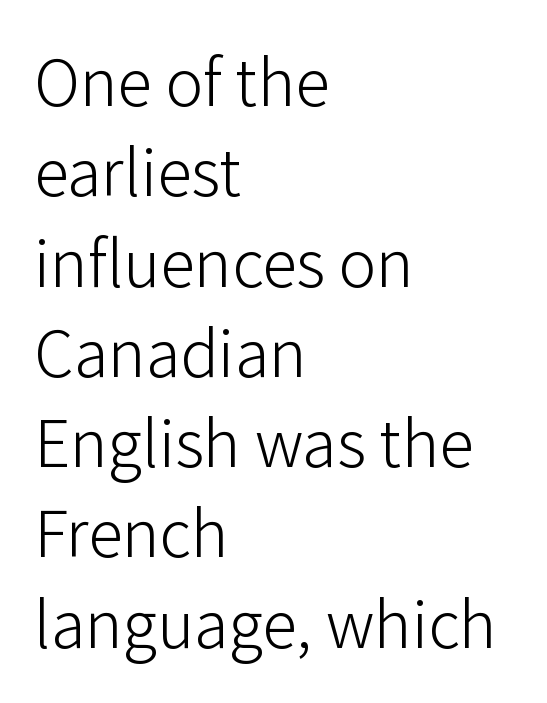
Q: Is the text bold? A: No.
Q: Is the text italic (slanted)? A: No, it is upright.
Q: Is the typeface a serif or a sans-serif typeface? A: Sans-serif.
Q: Is the text underlined? A: No.
Q: How is the paragraph aligned? A: Left-aligned.
Q: Is the spacing between letters normal or unusually wide? A: Normal.
Q: Is the spacing between lines tight, normal or loose? A: Normal.
Q: Width (condensed, normal, or wide)? A: Normal.
Q: Stroke contrast? A: Low.
Q: x-height? A: Medium.
Q: Monospaced? A: No.
